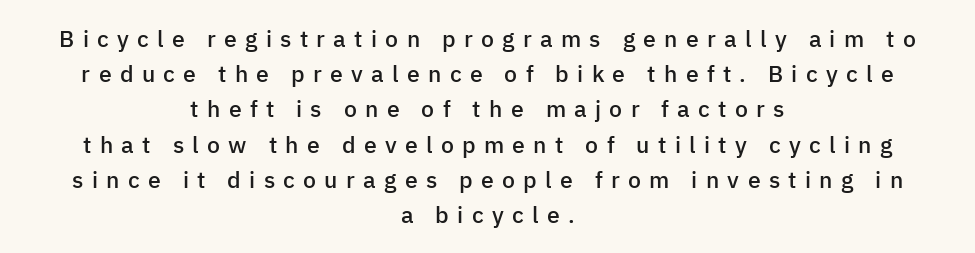
{"italic": "no", "bold": "semi", "underline": "no", "align": "center", "line_spacing": "normal", "line_spacing_ratio": 1.53, "letter_spacing": "wide", "letter_spacing_em": 0.36, "glyph_px": 23}
